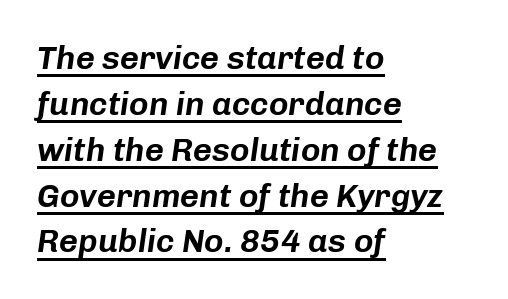
Quick note: interline space is typical. Would a proofreader flag this as italicized? Yes. Is the letter spacing exaggerated? No — it looks like the ordinary default. The ragged edge is on the right, which tells us the setting is flush left. Here the designer chose a conventional face with non-uniform glyph widths. Quick note: underline on.
